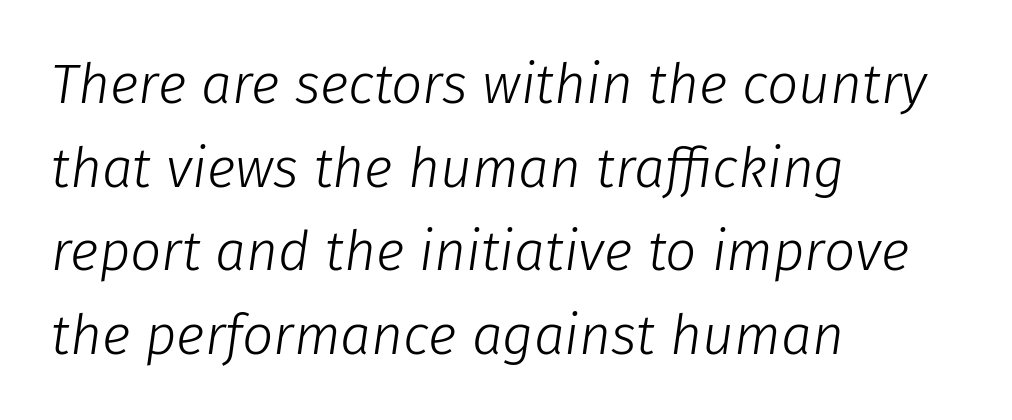
{"italic": "yes", "lean": "right", "slant_degrees": 8, "bold": "no", "weight": "light", "width": "normal", "stroke_contrast": "low", "x_height": "medium", "monospaced": "no", "underline": "no", "align": "left", "line_spacing": "normal", "line_spacing_ratio": 1.52, "letter_spacing": "normal", "letter_spacing_em": 0.0, "glyph_px": 55}
